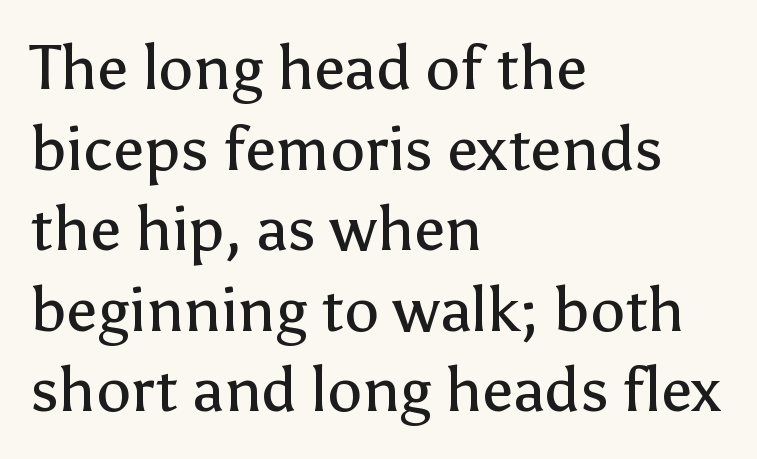
The lines are quadded left. It's the straight-up-and-down kind of type. The text was rendered using a sans face with plain stroke endings. Letters have the restrained weight of plain body copy at most.
